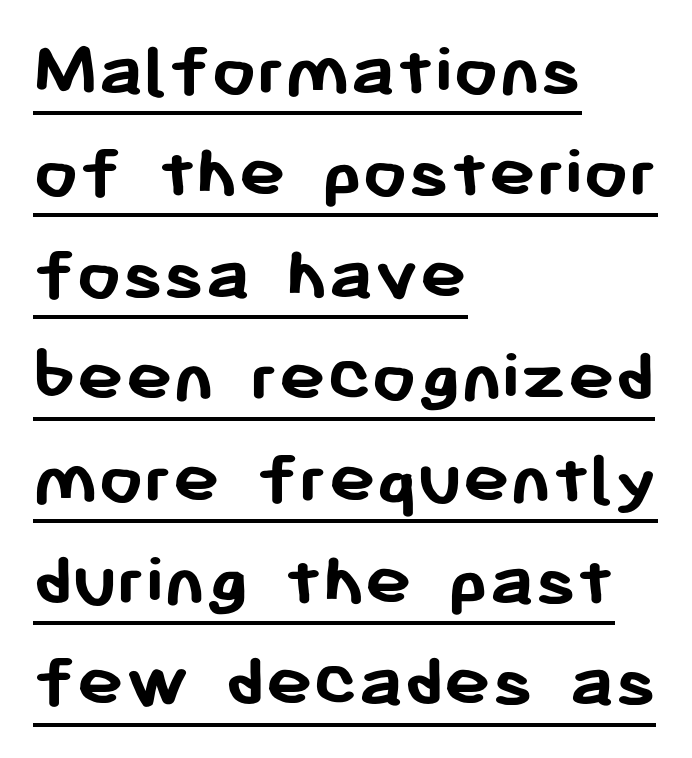
Q: Is the text bold? A: Yes.
Q: Is the text italic (slanted)? A: No, it is upright.
Q: Is the typeface a serif or a sans-serif typeface? A: Sans-serif.
Q: Is the text underlined? A: Yes.
Q: How is the paragraph aligned? A: Left-aligned.
Q: Is the spacing between letters normal or unusually wide? A: Normal.
Q: Is the spacing between lines tight, normal or loose? A: Normal.
Q: Width (condensed, normal, or wide)? A: Normal.
Q: Stroke contrast? A: Low.
Q: x-height? A: Medium.
Q: Monospaced? A: No.
